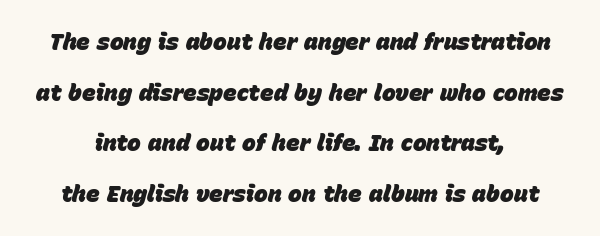
Q: Is the text bold? A: Yes.
Q: Is the text italic (slanted)? A: Yes, it leans right by about 15 degrees.
Q: Is the text underlined? A: No.
Q: Is the spacing between letters normal or unusually wide? A: Normal.
Q: Is the spacing between lines tight, normal or loose? A: Loose.
